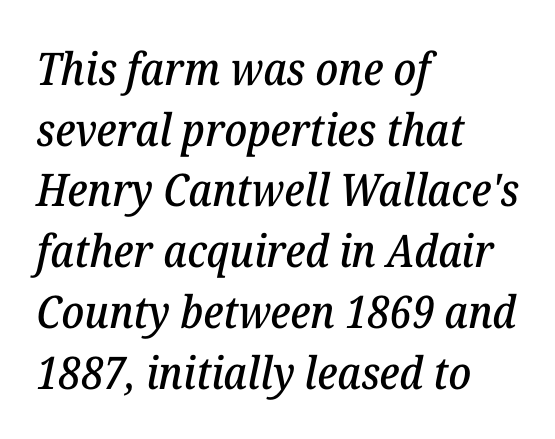
The image shows 45 px serif type, italic (leaning right); set left-aligned, normal line spacing (1.35x), normal letter spacing, not underlined; low stroke contrast and a medium x-height.
